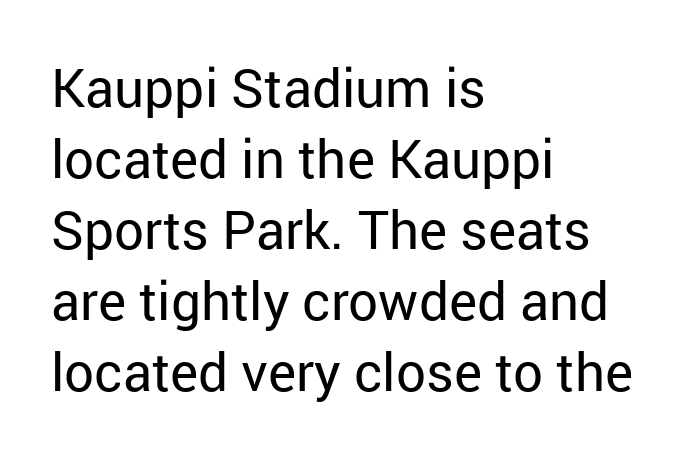
Is this a fixed-width face? No — the glyphs have proportional, varying widths. Nope, no serifs anywhere on these letters. The ragged edge is on the right, which tells us the setting is flush left. Each word holds together tightly as a unit, with standard inter-letter gaps.
